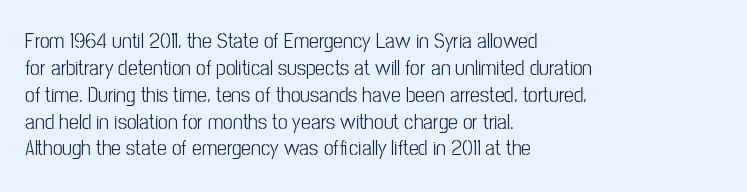
Is the block centered? No — it sits flush against the left margin. Beneath every word, the page is bare. What stands out about the letter spacing? Nothing — it is the standard amount. The lettering stays uniformly vertical, giving the passage a roman look.
